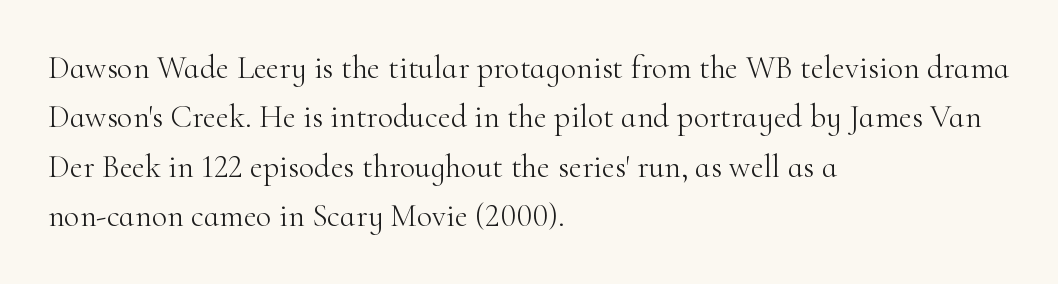
The image shows 32 px light serif type, upright; set left-aligned, normal line spacing (1.54x), normal letter spacing, not underlined; high stroke contrast and a small x-height.
